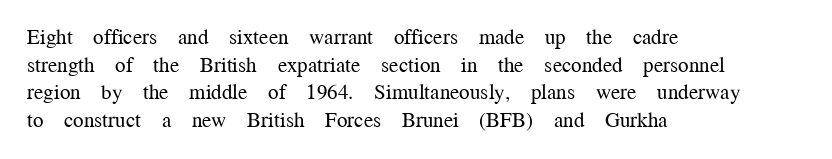
Q: Is the text bold? A: No.
Q: Is the text italic (slanted)? A: No, it is upright.
Q: Is the text underlined? A: No.
Q: How is the paragraph aligned? A: Left-aligned.
Q: Is the spacing between letters normal or unusually wide? A: Normal.
Q: Is the spacing between lines tight, normal or loose? A: Normal.
